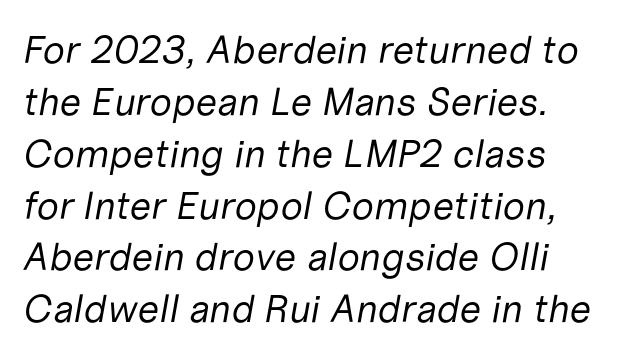
The image shows 39 px regular-weight type, italic (leaning right); set normal line spacing (1.33x), normal letter spacing, not underlined; low stroke contrast and a medium x-height.
